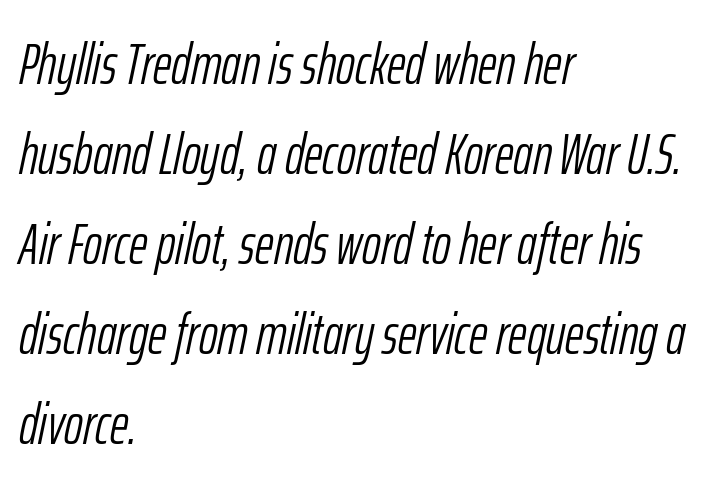
The image shows 57 px light, condensed type, italic (leaning right); set left-aligned, normal line spacing (1.58x), normal letter spacing, not underlined; low stroke contrast and a medium x-height.
